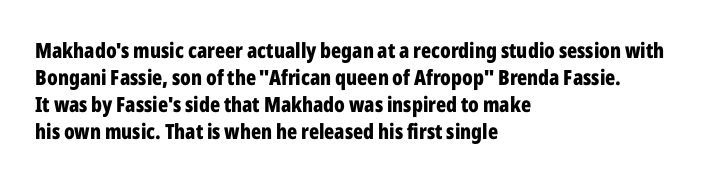
The space directly below the letters is spotless. In terms of leading, this rendering sits right in the middle. Notice how the stems are strictly vertical — no italics here. Honestly, the letter spacing is just normal — you wouldn't notice it. Typesetter's note: full bold, strokes at maximum text heaviness.
